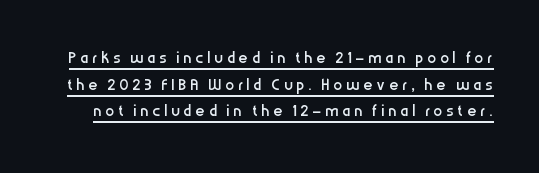
The image shows 22 px text type, upright; set line spacing 1.21x, underlined.
